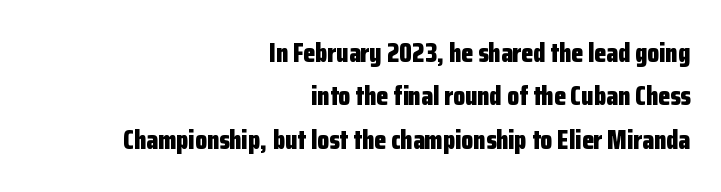
Q: Is the text bold? A: Yes.
Q: Is the text italic (slanted)? A: No, it is upright.
Q: Is the text underlined? A: No.
Q: How is the paragraph aligned? A: Right-aligned.
Q: Is the spacing between letters normal or unusually wide? A: Normal.
Q: Is the spacing between lines tight, normal or loose? A: Normal.
